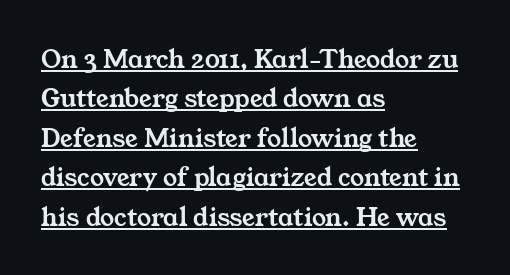
{"serif": "yes", "width": "wide", "stroke_contrast": "medium", "x_height": "medium", "monospaced": "no", "underline": "yes", "align": "left", "line_spacing": "normal", "line_spacing_ratio": 1.41, "letter_spacing": "normal", "letter_spacing_em": 0.0, "glyph_px": 28}
